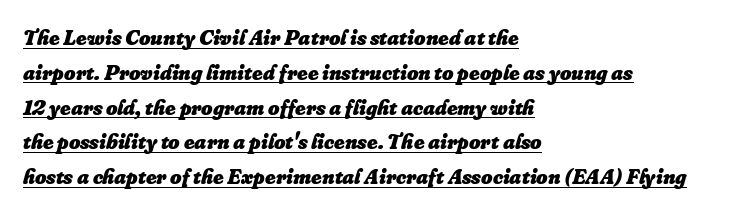
The image shows 22 px bold type, italic (leaning right); set left-aligned, normal line spacing (1.58x), normal letter spacing, underlined.
